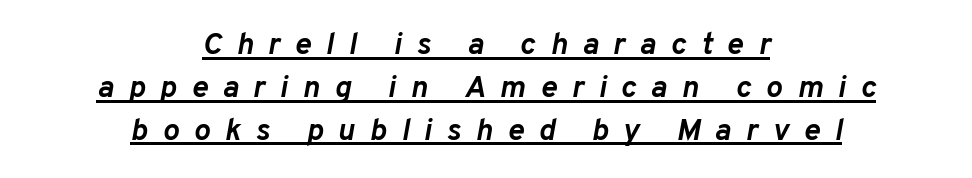
Here the designer chose a conventional face with non-uniform glyph widths. What stands out about the letter spacing? Its width — letters are far apart. The rows are spaced the way most documents space them. The letters are slanted; this is an italic face. Neither beginnings nor endings align; midpoints do. Strokes here are thick enough to call this a true bold.
